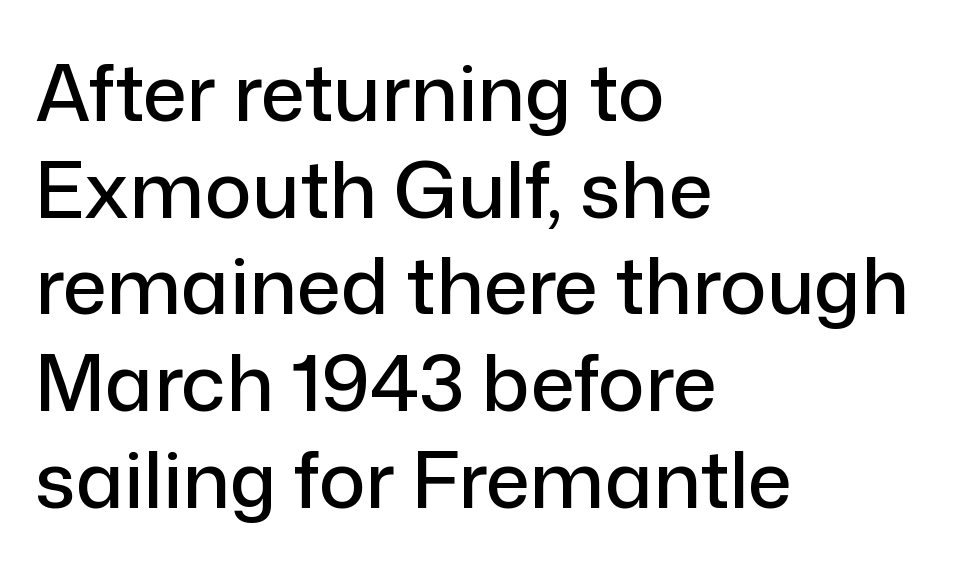
Q: Is the text italic (slanted)? A: No, it is upright.
Q: Is the typeface a serif or a sans-serif typeface? A: Sans-serif.
Q: Is the text underlined? A: No.
Q: How is the paragraph aligned? A: Left-aligned.
Q: Is the spacing between letters normal or unusually wide? A: Normal.
Q: Width (condensed, normal, or wide)? A: Normal.
Q: Stroke contrast? A: Low.
Q: x-height? A: Medium.
Q: Monospaced? A: No.
